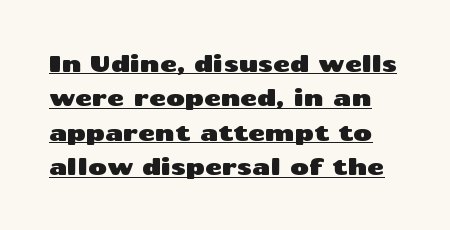
Leading matches the norm, producing a regular column. The font's upright variant was chosen for this text. Default kerning and tracking; the words read as compact shapes. Decoration check: the copy is underlined.
